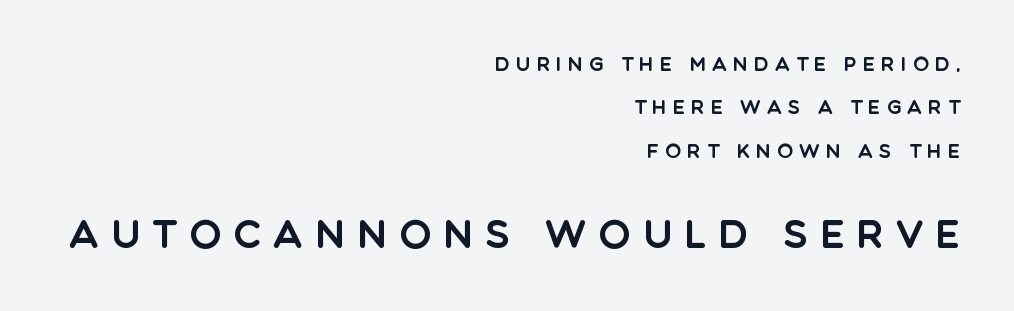
Letterform terminals end flat and unadorned throughout the passage. Summary of vertical rhythm: relaxed, with wide interline spacing. Does the bottom block carry the larger type? Yes, it does. It's the straight-up-and-down kind of type. Tracking value appears strongly positive — letters spread wide.
